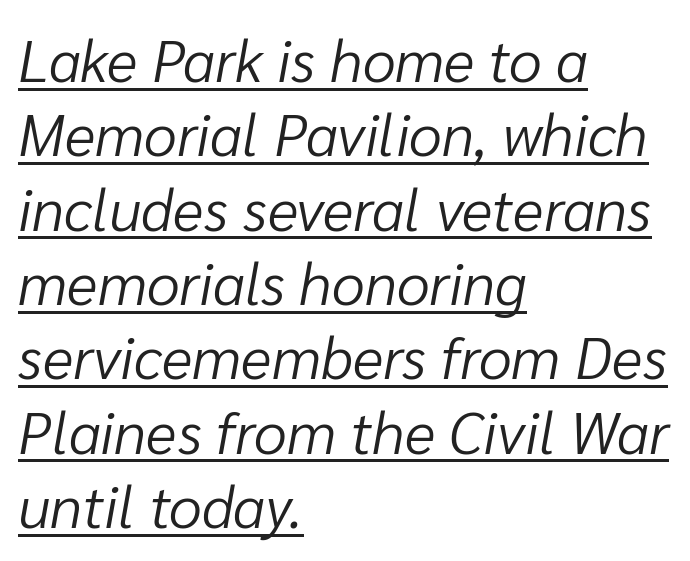
The image shows 59 px light type, italic (leaning right); set left-aligned, normal line spacing (1.26x), normal letter spacing, underlined; low stroke contrast and a medium x-height.
